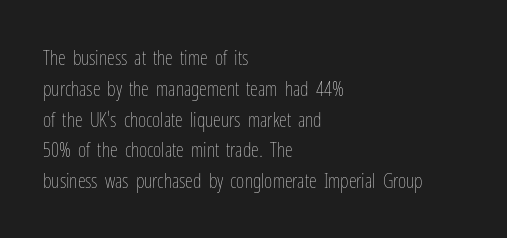
Unmarked baselines from the first word to the last. Between one letter and the next there's only the usual sliver of space. Left-aligned paragraph, ragged on the right. Compared with typical paragraphs, the rows here are spaced about the same. It's the straight-up-and-down kind of type.
